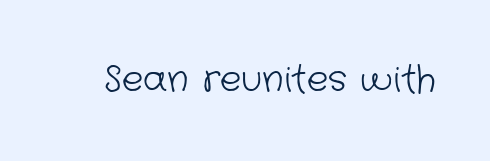
Unlike a traditional serif, this face leaves its strokes unadorned. Weight: not bold — regular or lighter. You could call the tracking neutral — neither tight nor loose. The passage shown is typed in a proportional face where columns would drift. The area under the type is left untouched.
